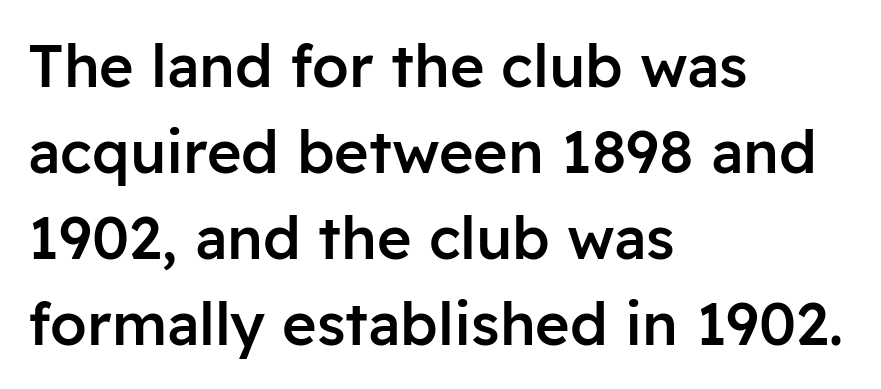
{"serif": "no", "italic": "no", "bold": "semi", "weight": "semibold", "width": "normal", "stroke_contrast": "low", "x_height": "medium", "monospaced": "no", "underline": "no", "align": "left", "line_spacing": "normal", "line_spacing_ratio": 1.46, "letter_spacing": "normal", "letter_spacing_em": 0.0, "glyph_px": 59}
